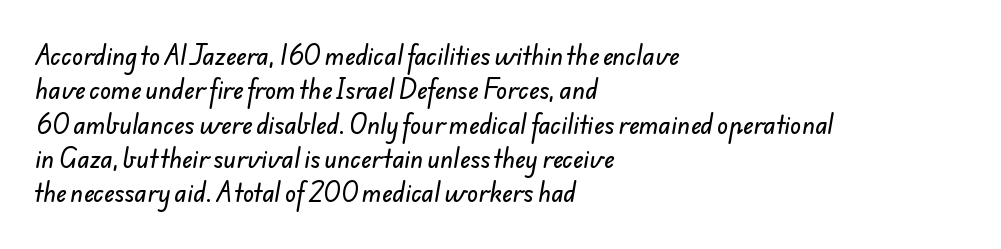
{"underline": "no", "align": "left", "line_spacing": "normal", "line_spacing_ratio": 1.49, "letter_spacing": "normal", "letter_spacing_em": 0.0, "glyph_px": 23}
